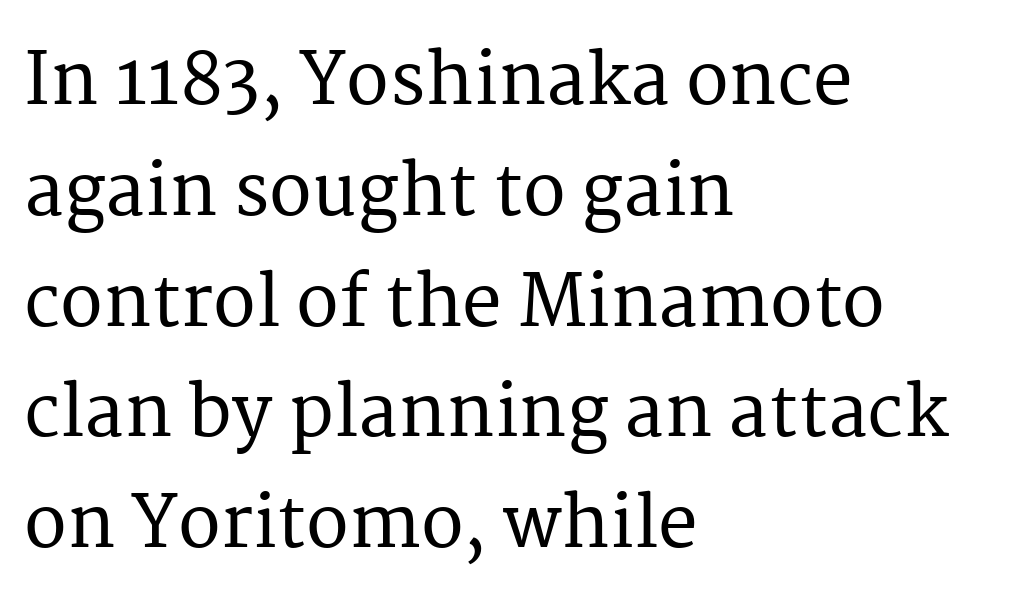
{"serif": "yes", "italic": "no", "width": "normal", "stroke_contrast": "medium", "x_height": "medium", "monospaced": "no", "underline": "no", "align": "left", "line_spacing": "normal", "line_spacing_ratio": 1.56, "letter_spacing": "normal", "letter_spacing_em": 0.0, "glyph_px": 71}
